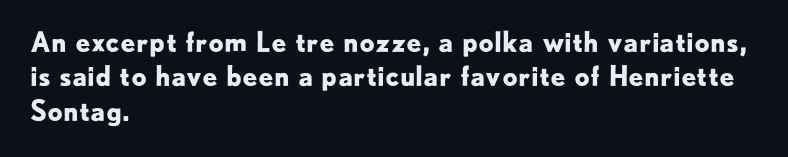
A typesetter would mark this as roman, not italic. Does the copy run flush right? No — it runs flush left. These words are printed bold, with thick strokes throughout. Successive baselines arrive at the customary interval. Caption: standard tracking, unaltered.
